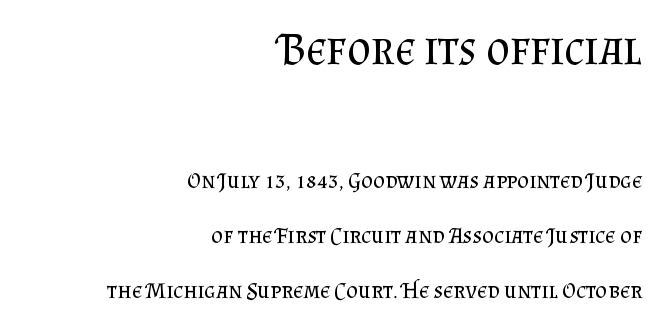
Q: Is the text bold? A: No.
Q: Is the text italic (slanted)? A: No, it is upright.
Q: Is the typeface a serif or a sans-serif typeface? A: Serif.
Q: Is the text underlined? A: No.
Q: How is the paragraph aligned? A: Right-aligned.
Q: Is the spacing between letters normal or unusually wide? A: Normal.
Q: Is the spacing between lines tight, normal or loose? A: Loose.
Q: Which block of text is set in a larger size, the first (top) or the second (bottom)? A: The first (top) one.
Q: Width (condensed, normal, or wide)? A: Normal.
Q: Stroke contrast? A: Medium.
Q: x-height? A: Small.
Q: Monospaced? A: No.
